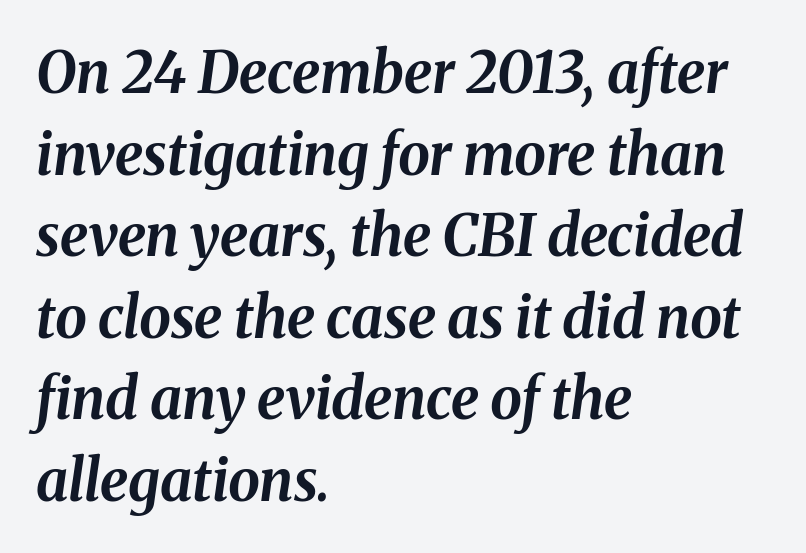
The passage shown is typed in a proportional face where columns would drift. Plain, unruled lines of type. There is no visible air inserted between adjacent glyphs. Line spacing here is normal.
